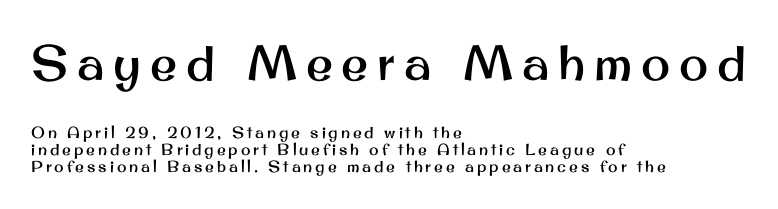
Q: Is the text italic (slanted)? A: No, it is upright.
Q: Is the typeface a serif or a sans-serif typeface? A: Sans-serif.
Q: Is the text underlined? A: No.
Q: How is the paragraph aligned? A: Left-aligned.
Q: Is the spacing between lines tight, normal or loose? A: Tight.
Q: Which block of text is set in a larger size, the first (top) or the second (bottom)? A: The first (top) one.
Q: Width (condensed, normal, or wide)? A: Normal.
Q: Stroke contrast? A: Medium.
Q: x-height? A: Small.
Q: Monospaced? A: No.
